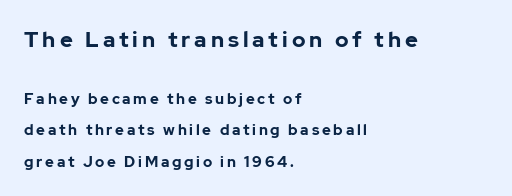
Q: Is the text bold? A: Yes.
Q: Is the text italic (slanted)? A: No, it is upright.
Q: Is the text underlined? A: No.
Q: How is the paragraph aligned? A: Left-aligned.
Q: Is the spacing between lines tight, normal or loose? A: Loose.
Q: Which block of text is set in a larger size, the first (top) or the second (bottom)? A: The first (top) one.
